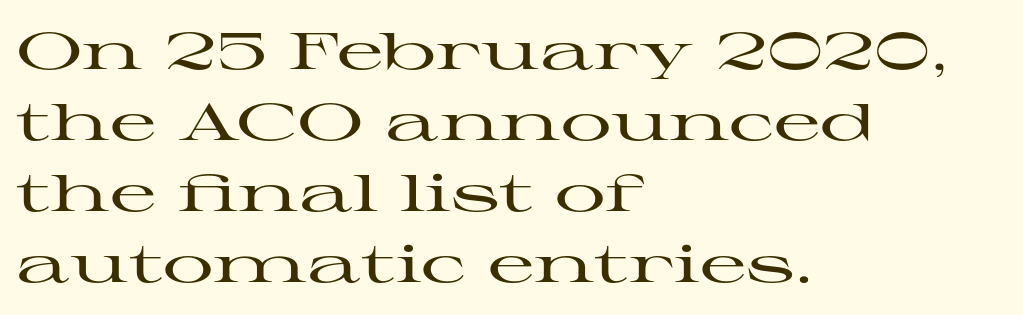
The image shows 51 px wide serif type, upright; set left-aligned, normal line spacing (1.39x), normal letter spacing, not underlined; high stroke contrast and a medium x-height.
